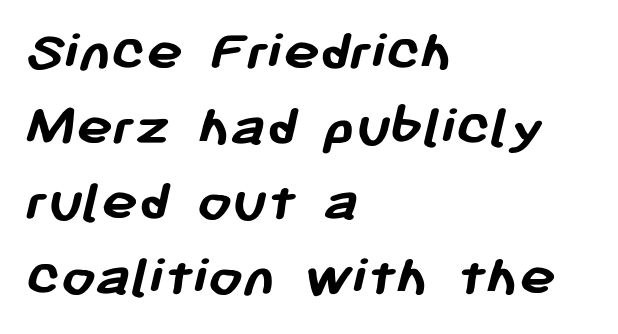
A typesetter would call this proportional, since set widths differ per character. Serif or sans? Sans — the stroke terminals are bare. The glyphs have the mass of a bold cut. Line beginnings align vertically; line endings do not. Any mark beneath the type? The region is blank. No extra tracking has been applied to these lines.
